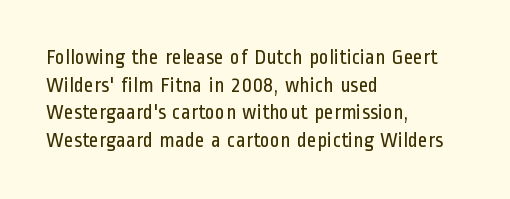
Q: Is the text bold? A: No.
Q: Is the text italic (slanted)? A: No, it is upright.
Q: Is the text underlined? A: No.
Q: How is the paragraph aligned? A: Left-aligned.
Q: Is the spacing between letters normal or unusually wide? A: Normal.
Q: Is the spacing between lines tight, normal or loose? A: Normal.
